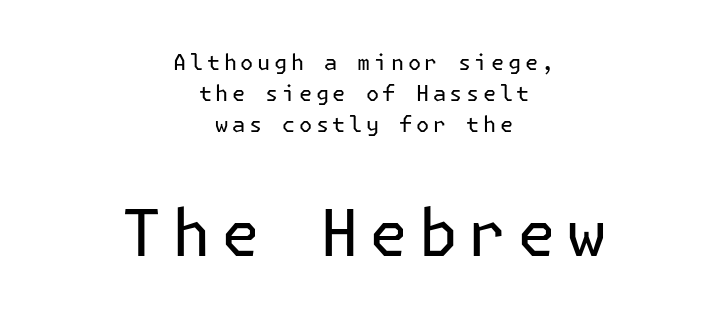
Beneath every word, the page is bare. The composition opens small and finishes big. Weight: regular or lighter. The lines are quadded center. I'd call this a sans setting — the letters go barefoot. The type sits square on the baseline with zero lean.
